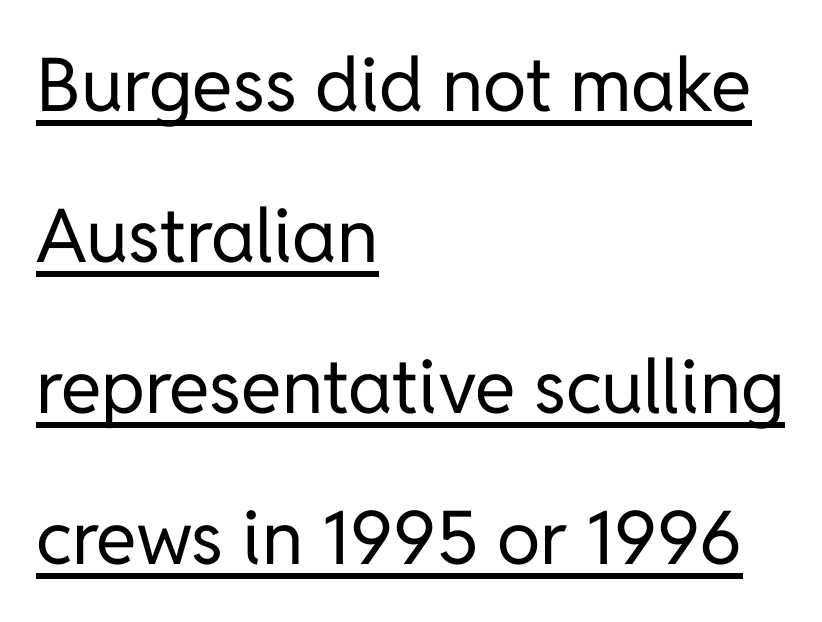
Reading down the column, the eye jumps a long way to each next line. The type is set solid horizontally, with unmodified tracking. Descenders here cross a horizontal rule under the line. This rendering employs a face without finishing strokes, i.e., a sans-serif.
